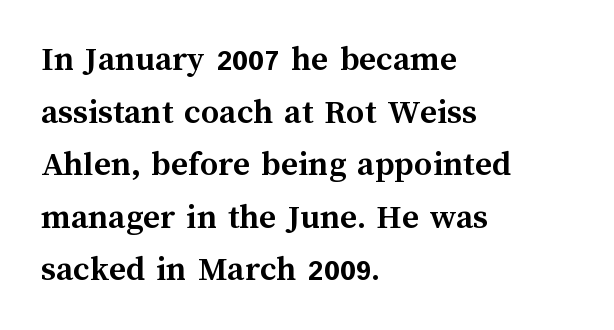
{"italic": "no", "bold": "yes", "weight": "semibold", "width": "normal", "stroke_contrast": "medium", "x_height": "medium", "monospaced": "no", "underline": "no", "align": "left", "line_spacing": "normal", "line_spacing_ratio": 1.46, "letter_spacing": "normal", "letter_spacing_em": 0.0, "glyph_px": 36}
